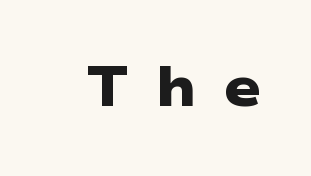
The image shows 55 px heavy, wide sans-serif type; set unusually wide letter spacing (+0.48 em), not underlined; low stroke contrast and a medium x-height.
